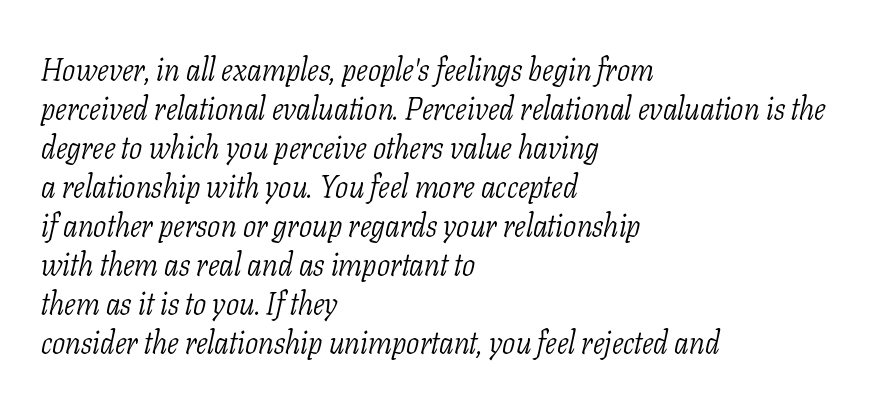
Q: Is the text bold? A: No.
Q: Is the text italic (slanted)? A: Yes, it leans right by about 11 degrees.
Q: Is the typeface a serif or a sans-serif typeface? A: Serif.
Q: Is the text underlined? A: No.
Q: How is the paragraph aligned? A: Left-aligned.
Q: Is the spacing between letters normal or unusually wide? A: Normal.
Q: Is the spacing between lines tight, normal or loose? A: Normal.
Q: Width (condensed, normal, or wide)? A: Condensed.
Q: Stroke contrast? A: Low.
Q: x-height? A: Medium.
Q: Monospaced? A: No.
